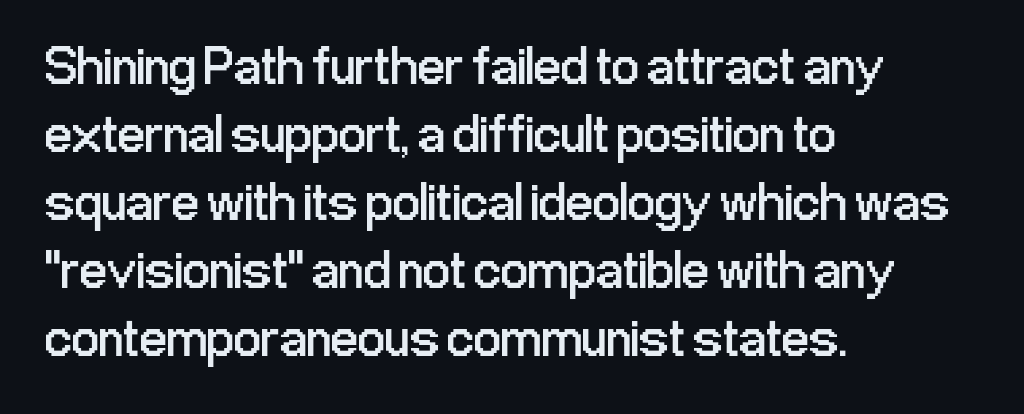
The image shows 54 px regular-weight, condensed sans-serif type, upright; set left-aligned, normal line spacing (1.26x), normal letter spacing, not underlined; low stroke contrast and a medium x-height.
